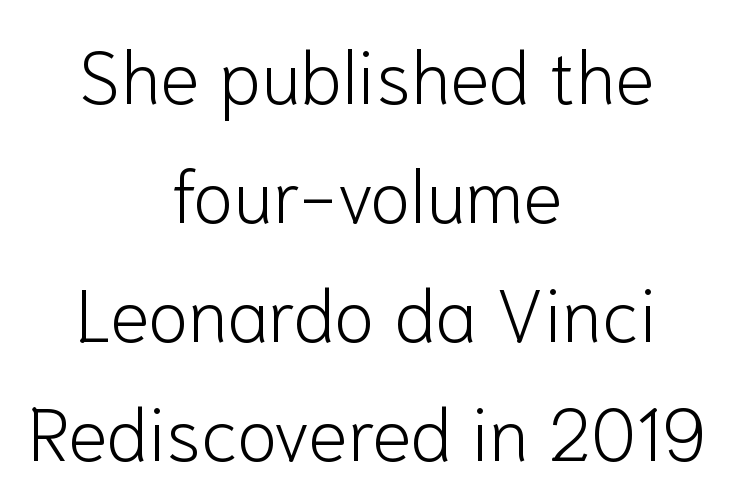
Style check: upright. This rendering leaves character spacing at its baseline value. You can tell from the bare stems that sans-serif type was used. Line starts and ends both wander, symmetrically. Each stroke keeps to a modest, everyday thickness or less.
